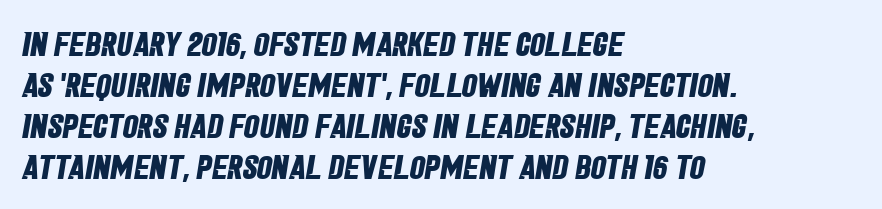
Q: Is the text bold? A: Yes.
Q: Is the typeface a serif or a sans-serif typeface? A: Sans-serif.
Q: Is the text underlined? A: No.
Q: How is the paragraph aligned? A: Left-aligned.
Q: Is the spacing between letters normal or unusually wide? A: Normal.
Q: Width (condensed, normal, or wide)? A: Condensed.
Q: Stroke contrast? A: Low.
Q: x-height? A: Large.
Q: Monospaced? A: No.
